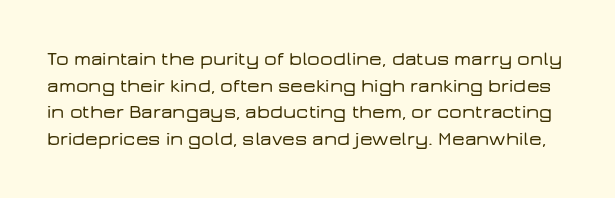
The image shows 20 px text type, upright; set normal line spacing (1.33x), normal letter spacing, not underlined.
